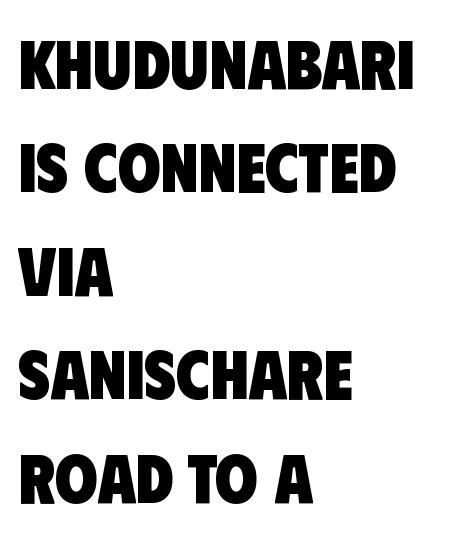
{"serif": "no", "bold": "yes", "weight": "heavy", "width": "condensed", "stroke_contrast": "low", "x_height": "large", "monospaced": "no", "underline": "no", "align": "left", "line_spacing": "normal", "line_spacing_ratio": 1.5, "letter_spacing": "normal", "letter_spacing_em": 0.0, "glyph_px": 69}
